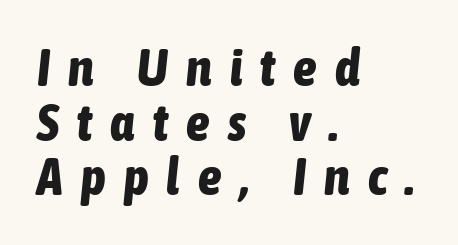
{"italic": "yes", "lean": "right", "slant_degrees": 6, "bold": "yes", "weight": "bold", "width": "condensed", "stroke_contrast": "low", "x_height": "medium", "monospaced": "no", "underline": "no", "align": "left", "line_spacing": "tight", "line_spacing_ratio": 1.05, "letter_spacing": "wide", "letter_spacing_em": 0.35, "glyph_px": 52}
